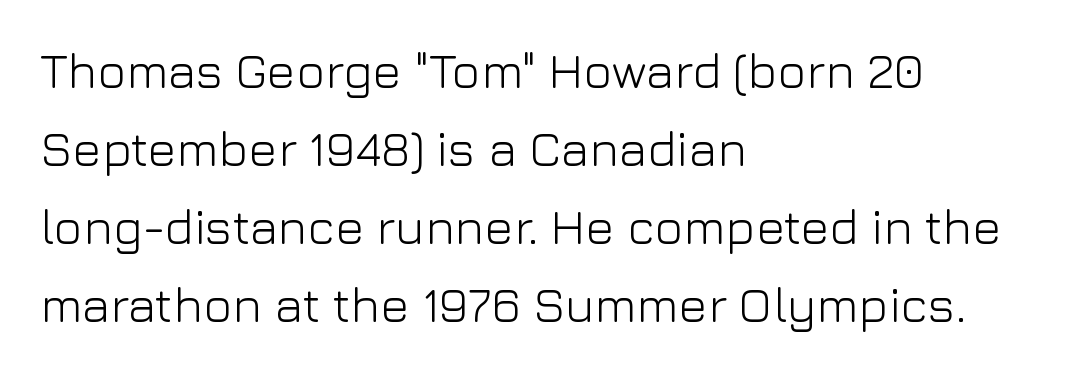
{"serif": "no", "italic": "no", "bold": "no", "weight": "light", "width": "normal", "stroke_contrast": "low", "x_height": "medium", "monospaced": "no", "underline": "no", "align": "left", "line_spacing": "normal", "line_spacing_ratio": 1.59, "letter_spacing": "normal", "letter_spacing_em": 0.0, "glyph_px": 49}
